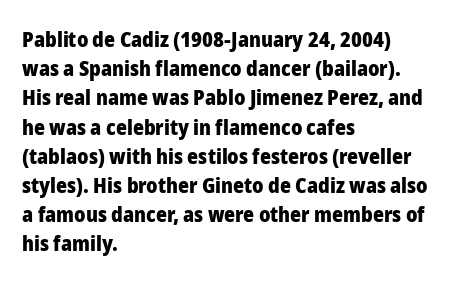
The image shows 21 px bold type, upright; set left-aligned, normal line spacing (1.39x), normal letter spacing, not underlined.
